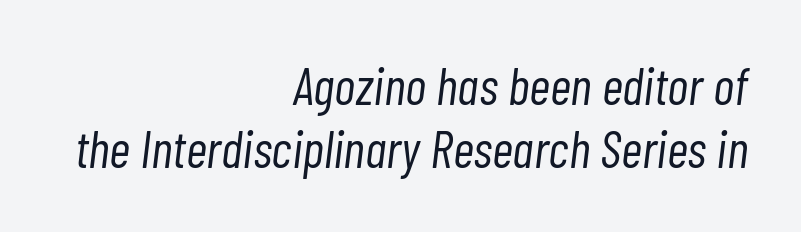
The image shows 52 px light, condensed type, italic (leaning right); set right-aligned, line spacing 1.21x, normal letter spacing, not underlined; low stroke contrast and a medium x-height.
